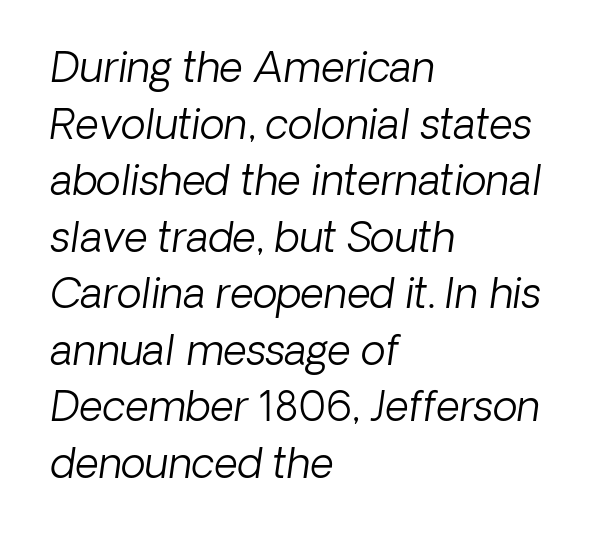
Q: Is the text bold? A: No.
Q: Is the text italic (slanted)? A: Yes, it leans right by about 8 degrees.
Q: Is the text underlined? A: No.
Q: How is the paragraph aligned? A: Left-aligned.
Q: Is the spacing between letters normal or unusually wide? A: Normal.
Q: Is the spacing between lines tight, normal or loose? A: Normal.
Q: Width (condensed, normal, or wide)? A: Normal.
Q: Stroke contrast? A: Low.
Q: x-height? A: Medium.
Q: Monospaced? A: No.
